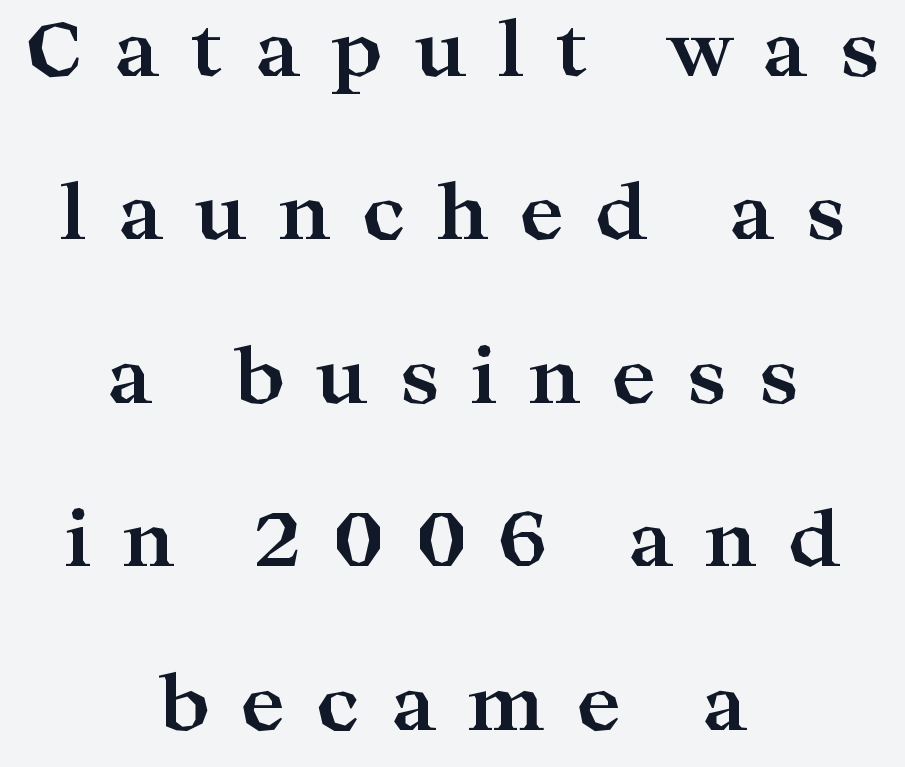
The strokes are fattened all the way to bold. Neither beginnings nor endings align; midpoints do. This is the regular roman posture of the typeface. Note: serifs present on the glyphs. Spacing verdict: proportional, widths tailored to each character. Someone cranked the tracking dial way up on this one.
